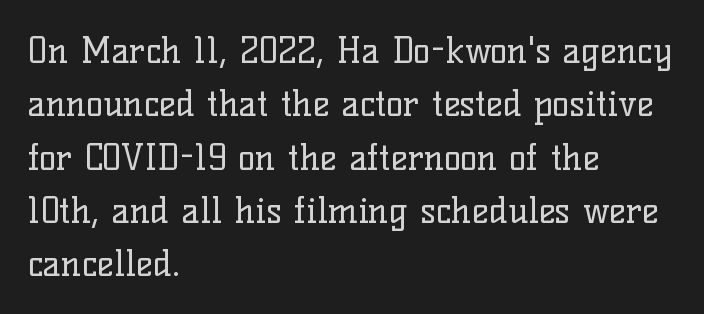
The image shows 36 px regular-weight serif type, upright; set left-aligned, normal line spacing (1.48x), normal letter spacing, not underlined; low stroke contrast and a medium x-height.
